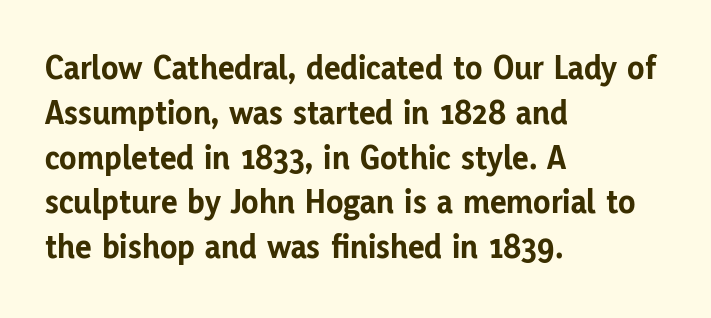
The image shows 35 px bold sans-serif type, upright; set left-aligned, normal line spacing (1.28x), normal letter spacing, not underlined; low stroke contrast and a medium x-height.
